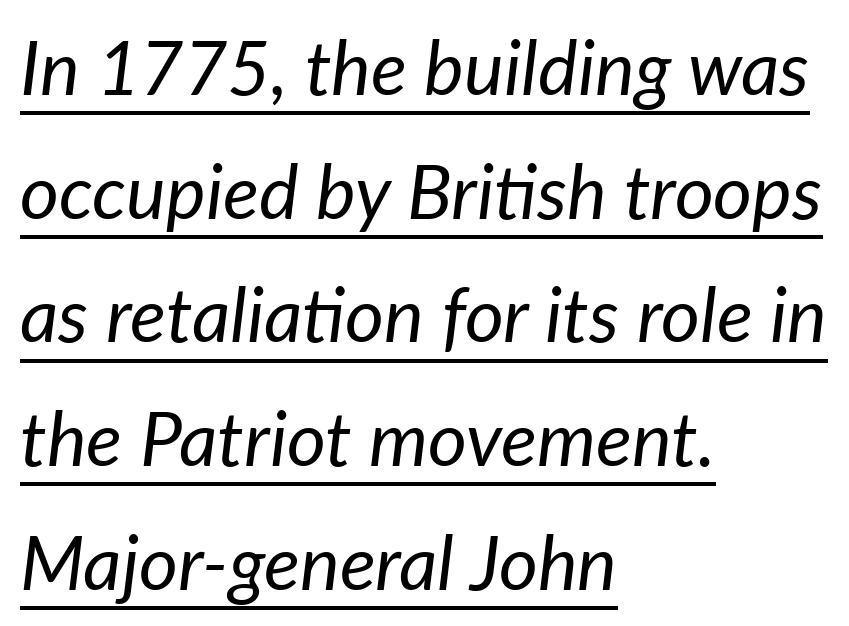
{"italic": "yes", "lean": "right", "slant_degrees": 7, "bold": "no", "weight": "regular", "width": "normal", "stroke_contrast": "low", "x_height": "medium", "monospaced": "no", "underline": "yes", "align": "left", "line_spacing": "normal", "line_spacing_ratio": 1.65, "letter_spacing": "normal", "letter_spacing_em": 0.0, "glyph_px": 75}
